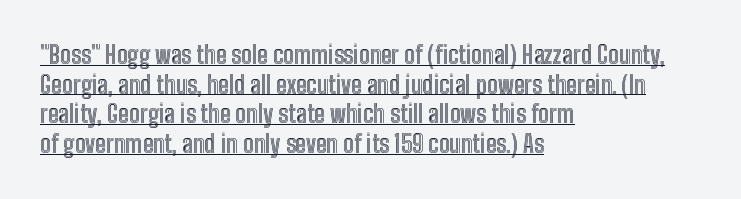
Posture: vertical. Quick note: underline on. The passage shown has conventional tracking throughout. Layout note: lines flush left.
